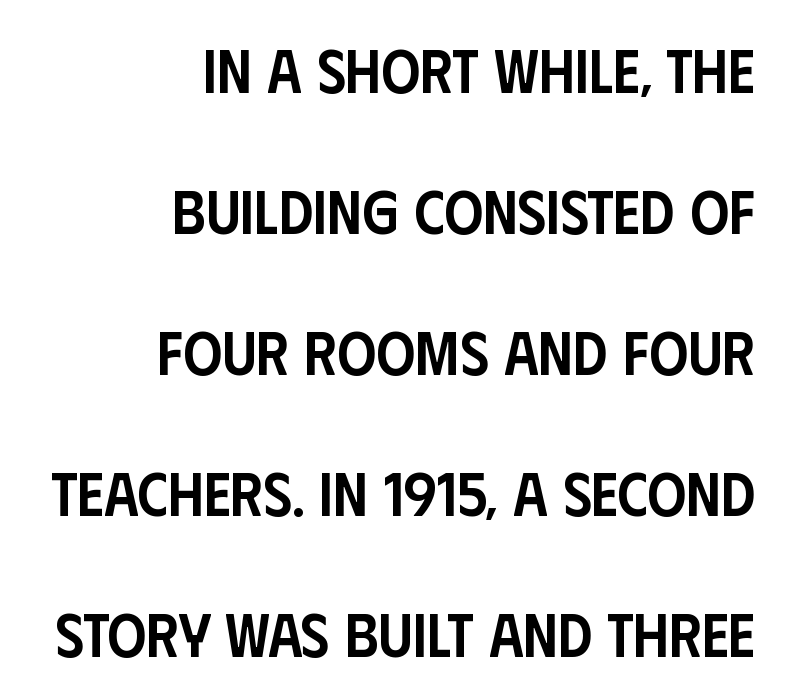
Typographic density is moderately raised because the face is semibold. No word sits above an underline. Think of a printed novel: that variable character pitch is what you see here. In terms of letterform style, serifs are entirely absent.
